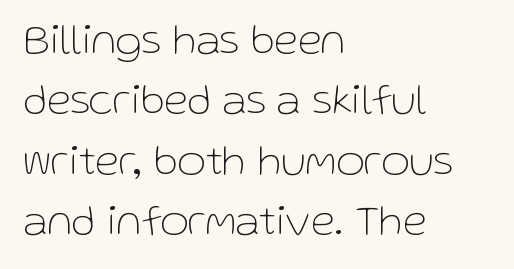
Casual observation: everything's shoved over to the left. Tracking here is standard; glyphs follow each other at the usual distance. The foot of each line stays bare and open. When letters stand straight like this, we call the style roman or upright. Bold? No — there's no thickening of the strokes.
